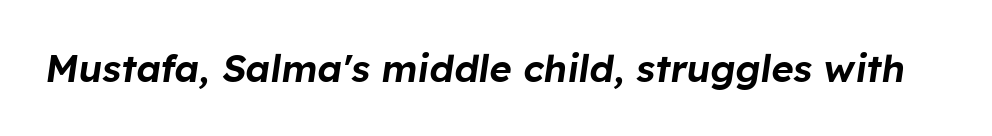
{"italic": "yes", "lean": "right", "slant_degrees": 8, "width": "normal", "stroke_contrast": "low", "x_height": "medium", "monospaced": "no", "underline": "no", "letter_spacing": "normal", "letter_spacing_em": 0.0, "glyph_px": 38}
